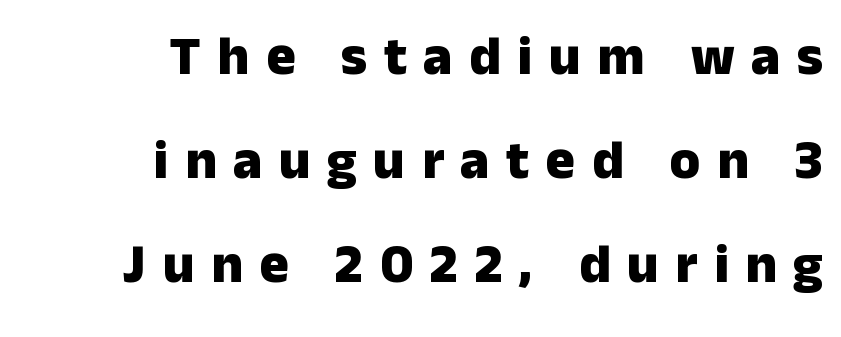
The image shows 55 px heavy sans-serif type, upright; set right-aligned, line spacing 1.89x, unusually wide letter spacing (+0.3 em), not underlined; low stroke contrast and a medium x-height.
